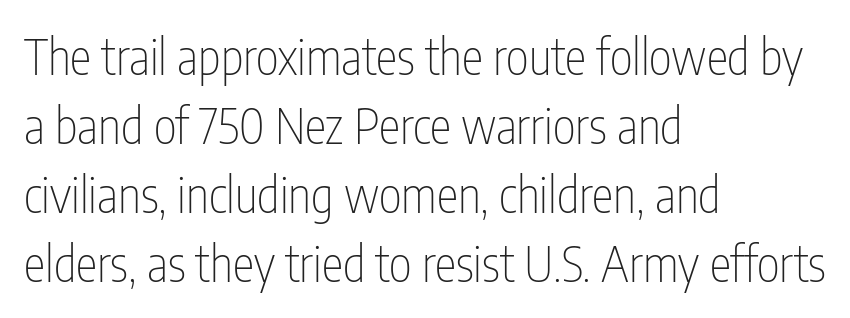
{"serif": "no", "italic": "no", "bold": "no", "weight": "thin", "width": "condensed", "stroke_contrast": "low", "x_height": "medium", "monospaced": "no", "underline": "no", "align": "left", "line_spacing": "normal", "line_spacing_ratio": 1.41, "letter_spacing": "normal", "letter_spacing_em": 0.0, "glyph_px": 49}
